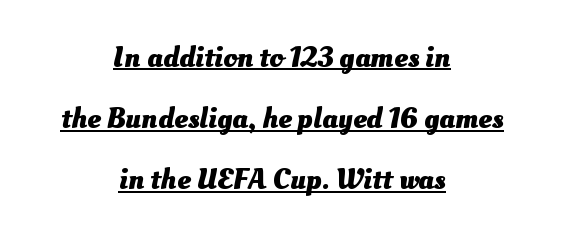
{"bold": "yes", "weight": "heavy", "width": "normal", "stroke_contrast": "medium", "x_height": "small", "monospaced": "no", "underline": "yes", "align": "center", "line_spacing": "loose", "line_spacing_ratio": 2.04, "letter_spacing": "normal", "letter_spacing_em": 0.0, "glyph_px": 30}
